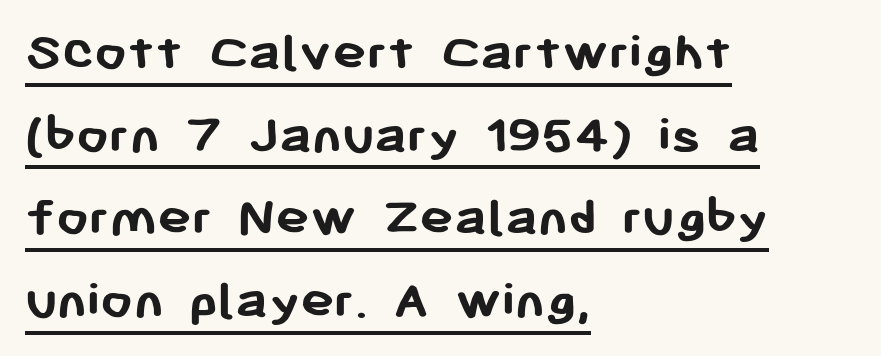
{"serif": "no", "italic": "no", "bold": "yes", "weight": "semibold", "width": "normal", "stroke_contrast": "low", "x_height": "medium", "monospaced": "no", "underline": "yes", "align": "left", "line_spacing": "normal", "line_spacing_ratio": 1.45, "letter_spacing": "normal", "letter_spacing_em": 0.0, "glyph_px": 57}
